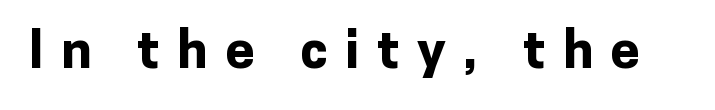
{"serif": "no", "italic": "no", "bold": "yes", "weight": "bold", "width": "normal", "stroke_contrast": "low", "x_height": "medium", "monospaced": "no", "underline": "no", "letter_spacing": "wide", "letter_spacing_em": 0.34, "glyph_px": 52}
